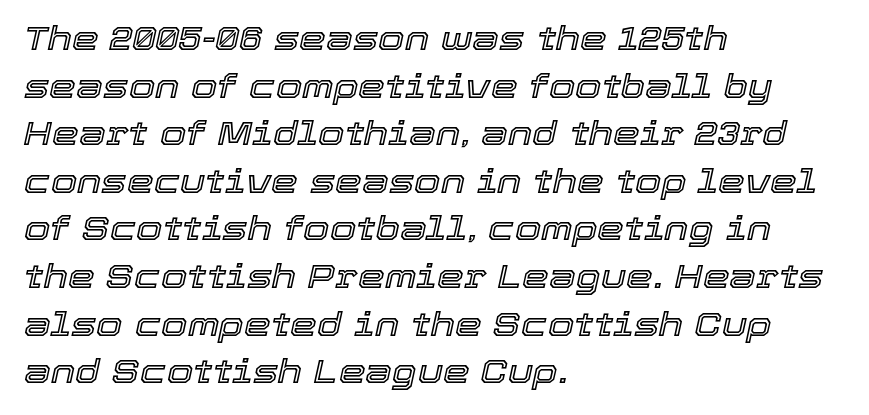
{"italic": "yes", "lean": "right", "slant_degrees": 12, "width": "normal", "x_height": "medium", "monospaced": "no", "underline": "no", "align": "left", "line_spacing": "normal", "line_spacing_ratio": 1.4, "letter_spacing": "normal", "letter_spacing_em": 0.0, "glyph_px": 34}
